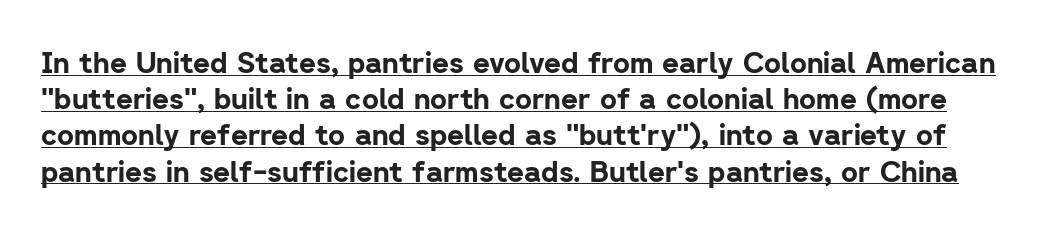
The image shows 29 px bold sans-serif type, upright; set normal line spacing (1.25x), normal letter spacing, underlined; low stroke contrast and a medium x-height.
